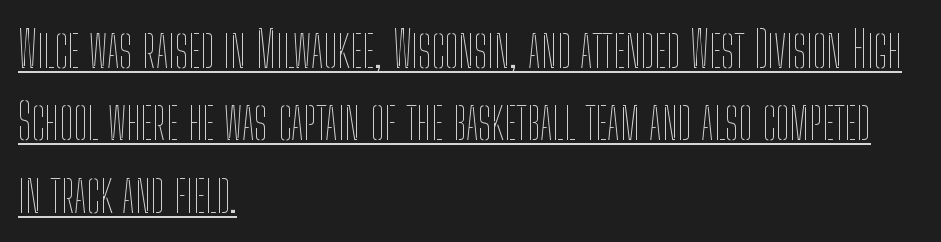
{"italic": "no", "bold": "no", "weight": "thin", "width": "condensed", "stroke_contrast": "low", "x_height": "medium", "monospaced": "no", "underline": "yes", "align": "left", "line_spacing": "normal", "line_spacing_ratio": 1.45, "letter_spacing": "normal", "letter_spacing_em": 0.0, "glyph_px": 50}
